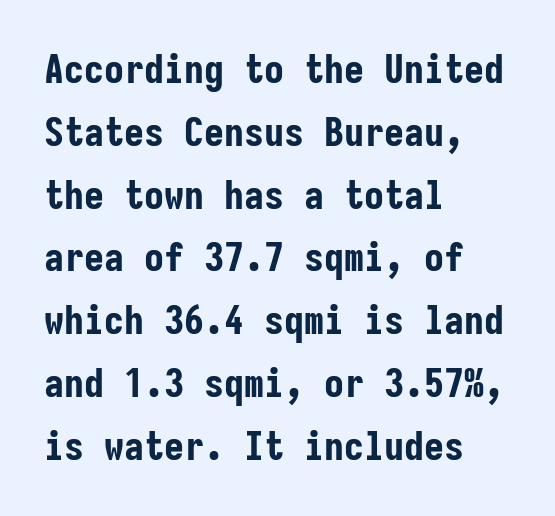
Do the characters align in a grid? Yes, the font is monospaced. Is this a sans? Yes — the strokes have no serifs. When letters stand straight like this, we call the style roman or upright. The gap between lines stays unmarked. Heft: maximum for text — a bold. The letterforms sit shoulder to shoulder at normal distance.
